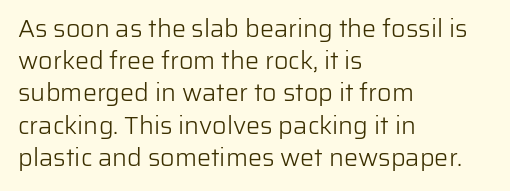
The image shows 25 px text type, upright; set left-aligned, normal line spacing (1.29x), normal letter spacing, not underlined.
